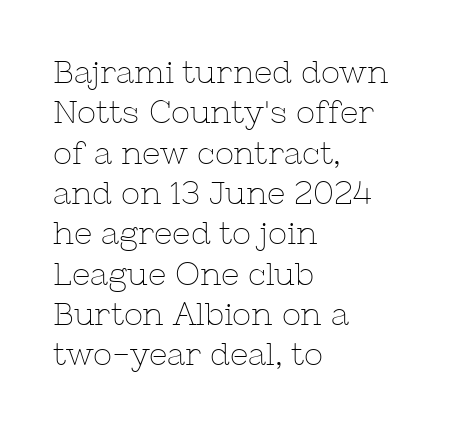
The image shows 32 px thin serif type, upright; set left-aligned, normal line spacing (1.26x), normal letter spacing, not underlined; low stroke contrast and a medium x-height.
